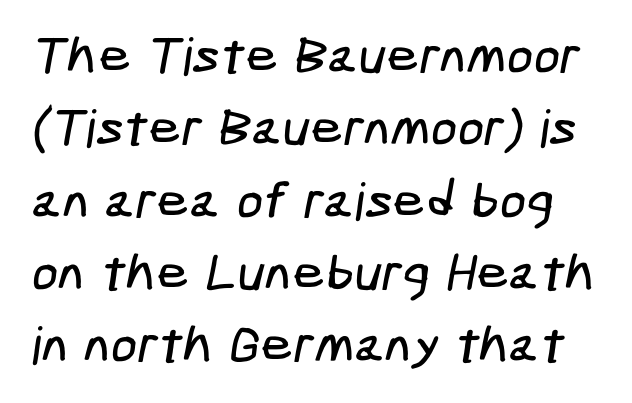
Each letter's strokes conclude bluntly, with no projecting serifs. Tracking here is standard; glyphs follow each other at the usual distance. The string is rendered with underlining switched off. Reading down the column, the eye jumps a familiar distance to each next line.
